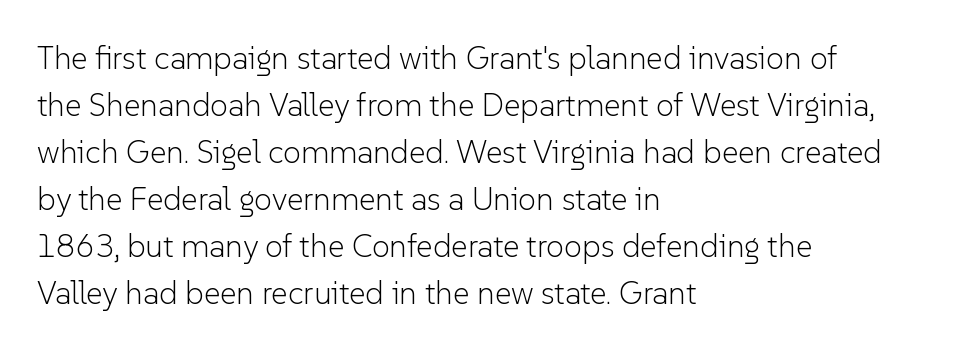
The image shows 32 px light sans-serif type, upright; set left-aligned, normal line spacing (1.47x), normal letter spacing, not underlined; low stroke contrast and a medium x-height.
